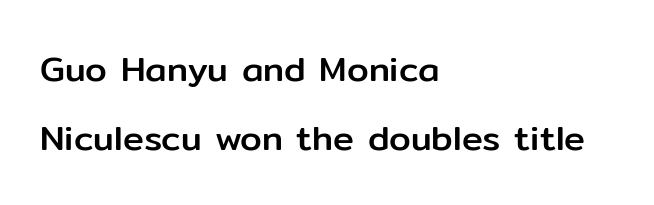
{"serif": "no", "italic": "no", "width": "normal", "stroke_contrast": "low", "x_height": "medium", "monospaced": "no", "underline": "no", "align": "left", "line_spacing": "loose", "line_spacing_ratio": 1.96, "letter_spacing": "normal", "letter_spacing_em": 0.0, "glyph_px": 35}
